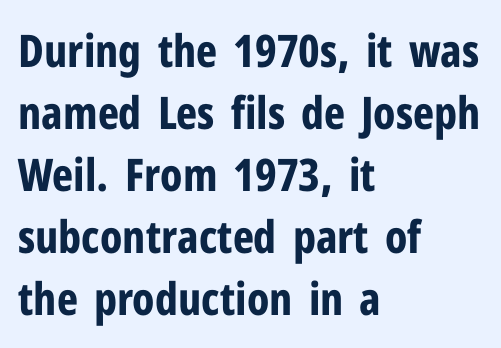
{"serif": "no", "italic": "no", "bold": "yes", "weight": "bold", "width": "condensed", "stroke_contrast": "low", "x_height": "medium", "monospaced": "no", "underline": "no", "align": "left", "line_spacing": "normal", "line_spacing_ratio": 1.38, "letter_spacing": "normal", "letter_spacing_em": 0.0, "glyph_px": 45}
